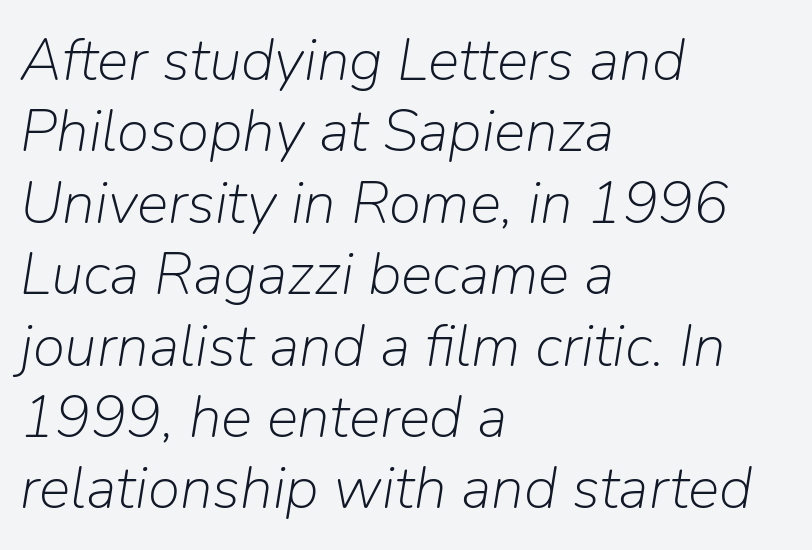
Think of a printed novel: that variable character pitch is what you see here. Think standard paragraph weight, or any step lighter than that. The passage shown has conventional tracking throughout. The baseline area is clear. Does the copy run flush right? No — it runs flush left.
